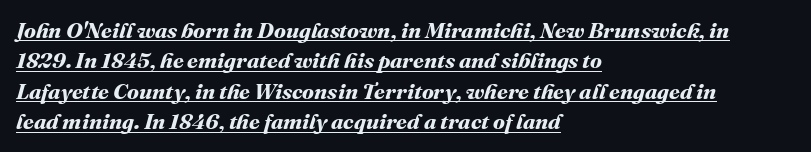
Leftover space on each line is placed entirely after the last word. Default kerning and tracking; the words read as compact shapes. One glance says typical: line gaps are just what's usual. A full-strength bold gives these letters their thick strokes. Is there an underline? Yes — a line sits under the letters.
